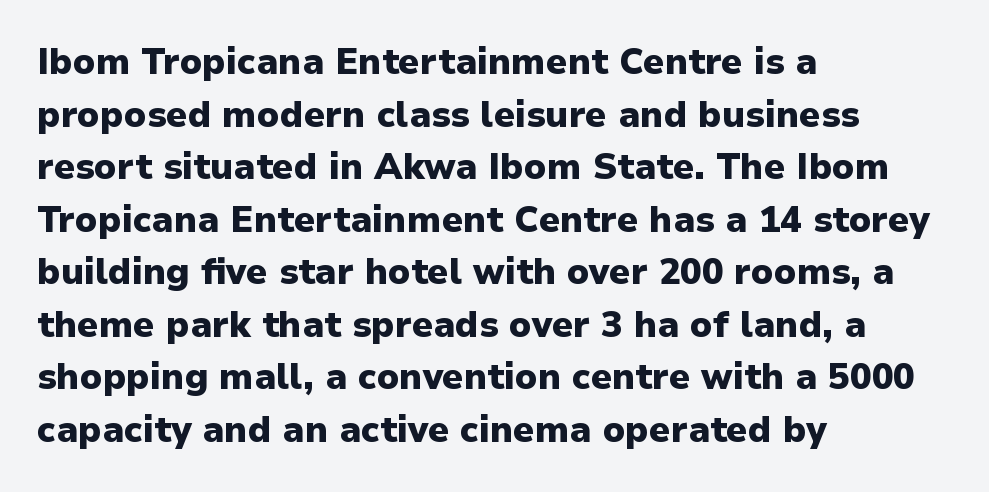
The image shows 36 px heavy sans-serif type, upright; set left-aligned, normal line spacing (1.46x), normal letter spacing, not underlined; low stroke contrast and a medium x-height.
